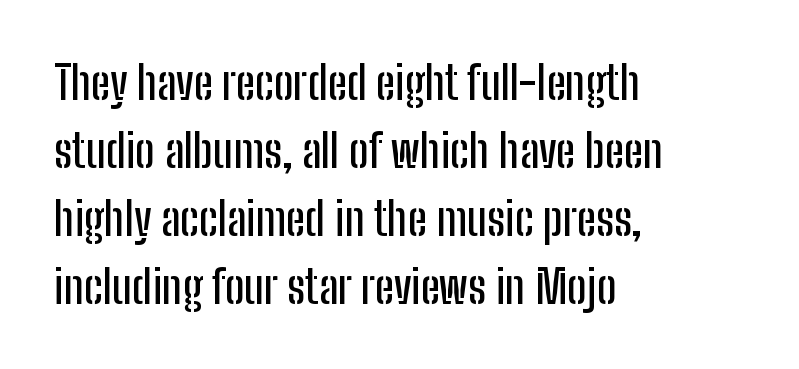
Q: Is the text italic (slanted)? A: No, it is upright.
Q: Is the typeface a serif or a sans-serif typeface? A: Sans-serif.
Q: Is the text underlined? A: No.
Q: How is the paragraph aligned? A: Left-aligned.
Q: Is the spacing between letters normal or unusually wide? A: Normal.
Q: Is the spacing between lines tight, normal or loose? A: Normal.
Q: Width (condensed, normal, or wide)? A: Condensed.
Q: Stroke contrast? A: Low.
Q: x-height? A: Medium.
Q: Monospaced? A: No.
